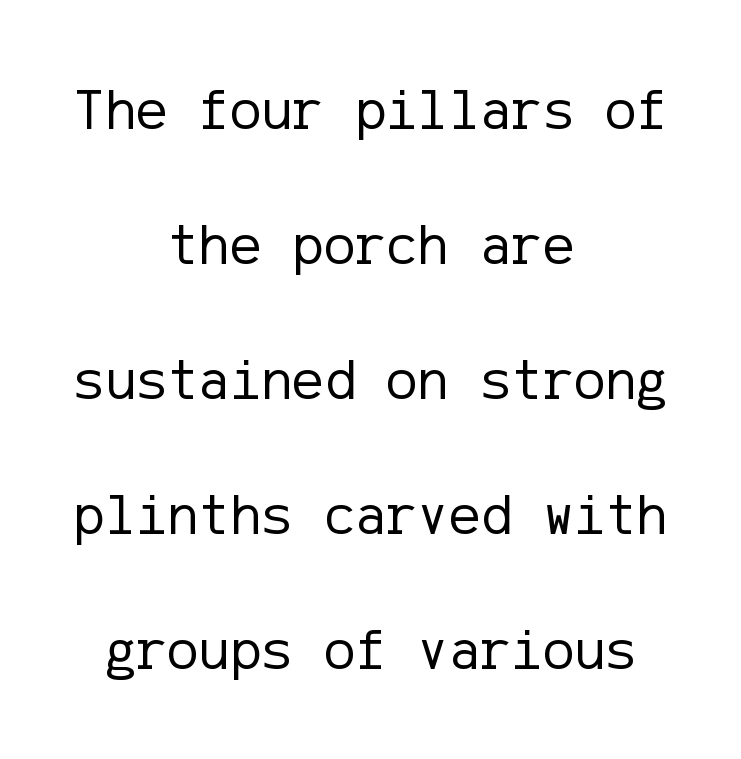
Q: Is the text bold? A: No.
Q: Is the text italic (slanted)? A: No, it is upright.
Q: Is the typeface a serif or a sans-serif typeface? A: Sans-serif.
Q: Is the text underlined? A: No.
Q: How is the paragraph aligned? A: Centered.
Q: Is the spacing between letters normal or unusually wide? A: Normal.
Q: Is the spacing between lines tight, normal or loose? A: Loose.
Q: Width (condensed, normal, or wide)? A: Normal.
Q: Stroke contrast? A: Low.
Q: x-height? A: Medium.
